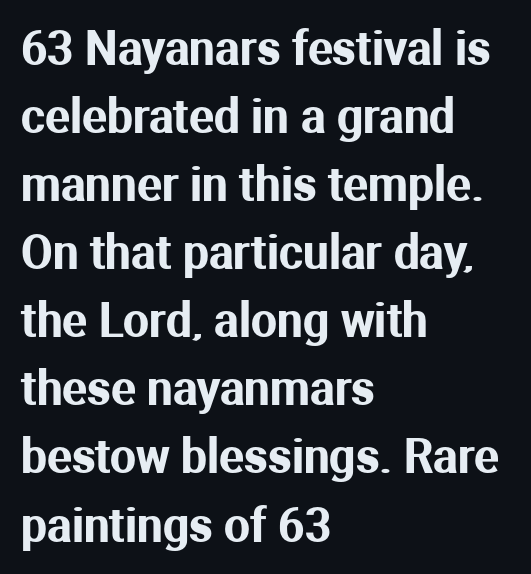
Q: Is the text italic (slanted)? A: No, it is upright.
Q: Is the typeface a serif or a sans-serif typeface? A: Sans-serif.
Q: Is the text underlined? A: No.
Q: How is the paragraph aligned? A: Left-aligned.
Q: Is the spacing between letters normal or unusually wide? A: Normal.
Q: Is the spacing between lines tight, normal or loose? A: Normal.
Q: Width (condensed, normal, or wide)? A: Normal.
Q: Stroke contrast? A: Medium.
Q: x-height? A: Medium.
Q: Monospaced? A: No.
